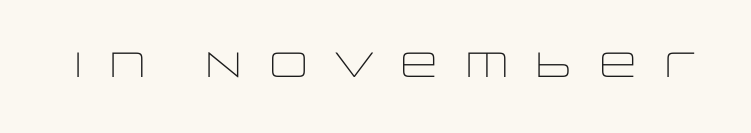
Q: Is the text bold? A: No.
Q: Is the text italic (slanted)? A: No, it is upright.
Q: Is the typeface a serif or a sans-serif typeface? A: Sans-serif.
Q: Is the text underlined? A: No.
Q: Is the spacing between letters normal or unusually wide? A: Unusually wide.
Q: Width (condensed, normal, or wide)? A: Wide.
Q: Stroke contrast? A: Low.
Q: x-height? A: Large.
Q: Monospaced? A: No.
